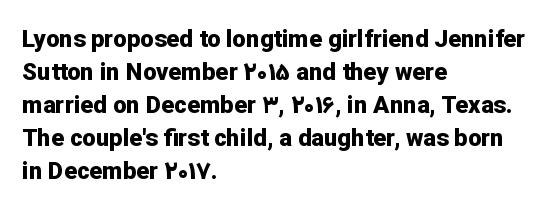
Q: Is the text bold? A: Yes.
Q: Is the text italic (slanted)? A: No, it is upright.
Q: Is the text underlined? A: No.
Q: How is the paragraph aligned? A: Left-aligned.
Q: Is the spacing between letters normal or unusually wide? A: Normal.
Q: Is the spacing between lines tight, normal or loose? A: Normal.
